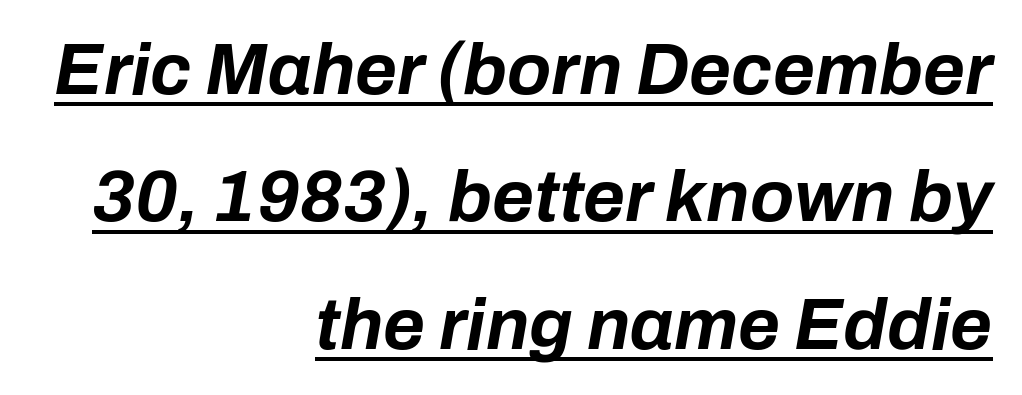
Q: Is the text bold? A: Yes.
Q: Is the text italic (slanted)? A: Yes, it leans right by about 10 degrees.
Q: Is the text underlined? A: Yes.
Q: How is the paragraph aligned? A: Right-aligned.
Q: Is the spacing between letters normal or unusually wide? A: Normal.
Q: Width (condensed, normal, or wide)? A: Normal.
Q: Stroke contrast? A: Low.
Q: x-height? A: Medium.
Q: Monospaced? A: No.
